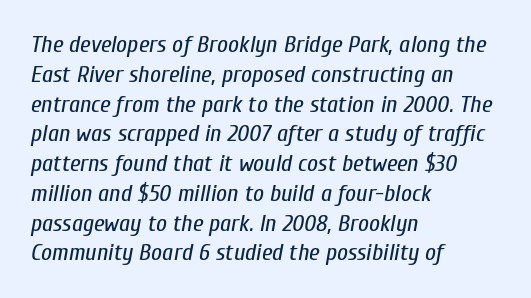
{"italic": "yes", "lean": "right", "slant_degrees": 10, "bold": "no", "underline": "no", "align": "left", "line_spacing_ratio": 1.24, "letter_spacing": "normal", "letter_spacing_em": 0.0, "glyph_px": 24}
